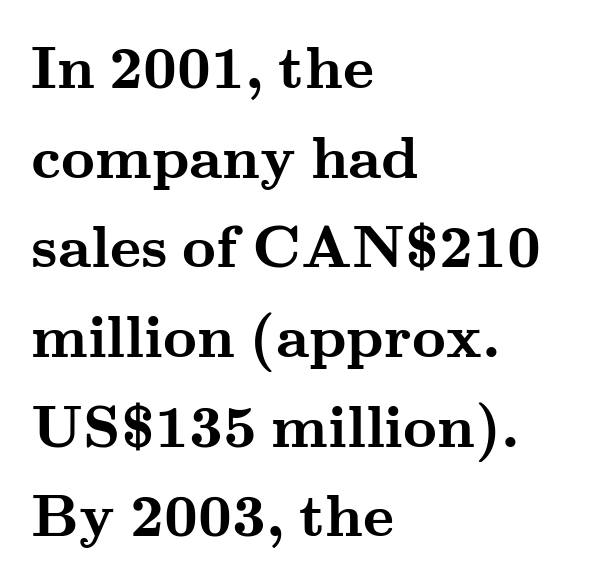
In terms of weight, the rendering is a true, heavy bold. It's the straight-up-and-down kind of type. Typeset ragged right — the left edge is the straight one. These lines are rendered in a variable-pitch font. A clean baseline with only descenders dipping below it. Tracking value appears to be zero — textbook default spacing.
